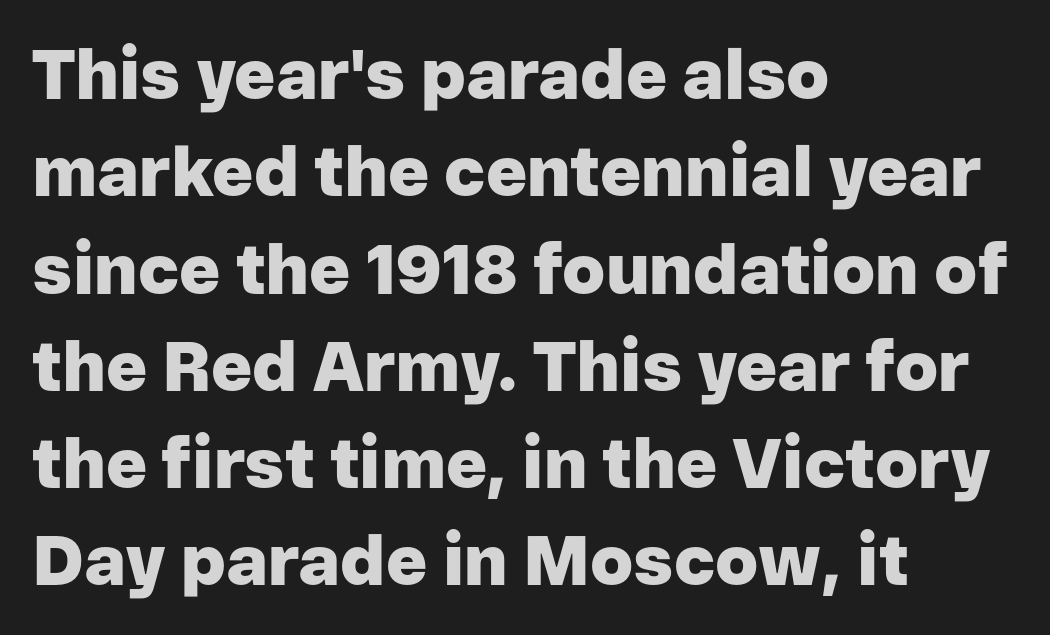
Just letters on the line, the space beneath them empty. How would I describe the line gaps? Plain and ordinary. Inter-character spacing is left at the font's built-in metrics. You'd pick this weight for a headline — it's a proper bold. Ordinary non-slanted type is in use. Stroke terminals: plain, sans-serif.
